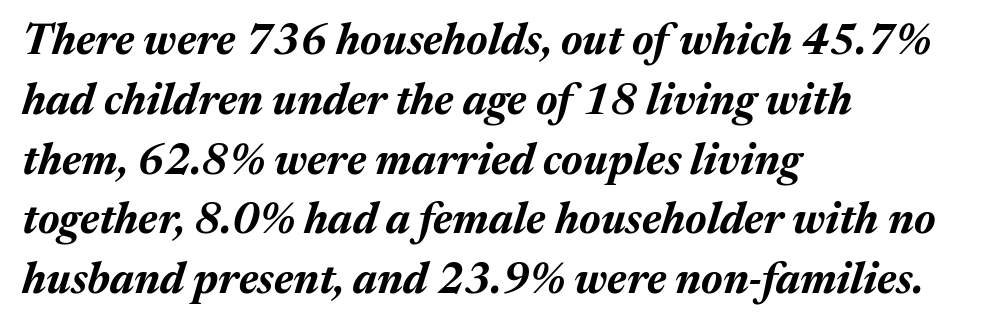
Q: Is the text bold? A: Yes.
Q: Is the text italic (slanted)? A: Yes, it leans right by about 17 degrees.
Q: Is the text underlined? A: No.
Q: How is the paragraph aligned? A: Left-aligned.
Q: Is the spacing between letters normal or unusually wide? A: Normal.
Q: Is the spacing between lines tight, normal or loose? A: Normal.
Q: Width (condensed, normal, or wide)? A: Normal.
Q: Stroke contrast? A: Medium.
Q: x-height? A: Medium.
Q: Monospaced? A: No.
